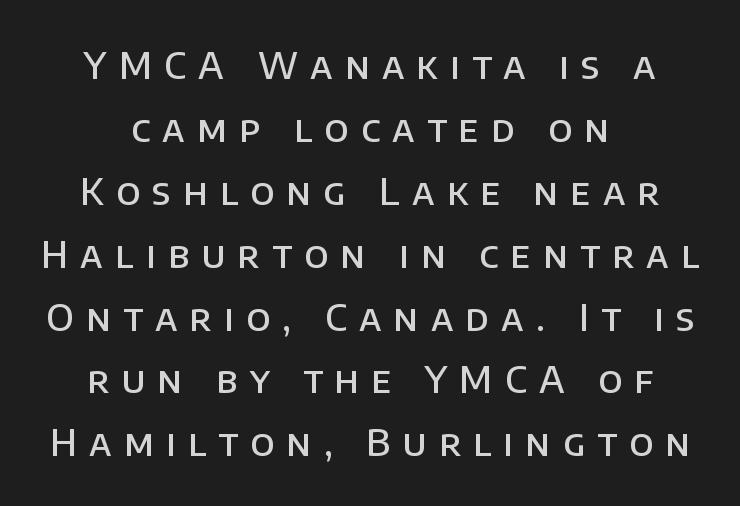
{"serif": "no", "italic": "no", "bold": "semi", "weight": "semibold", "width": "normal", "stroke_contrast": "low", "x_height": "large", "monospaced": "no", "underline": "no", "align": "center", "line_spacing": "normal", "line_spacing_ratio": 1.7, "letter_spacing": "wide", "letter_spacing_em": 0.33, "glyph_px": 37}
